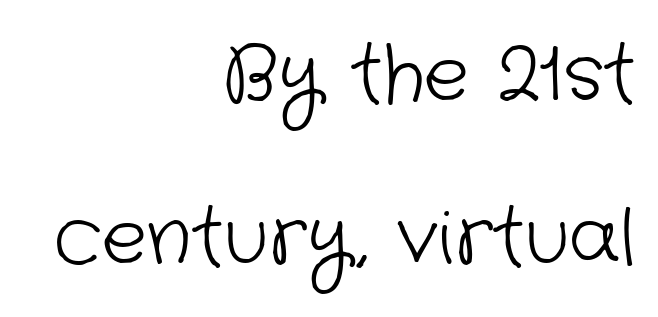
The image shows 76 px light sans-serif type; set right-aligned, loose line spacing (2.14x), normal letter spacing, not underlined; low stroke contrast and a medium x-height.
